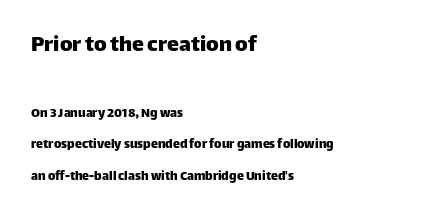
{"italic": "no", "underline": "no", "align": "left", "line_spacing": "loose", "line_spacing_ratio": 2.27, "letter_spacing": "normal", "letter_spacing_em": 0.0, "larger_block": "first", "size_ratio": 1.71, "glyph_px": 24}
